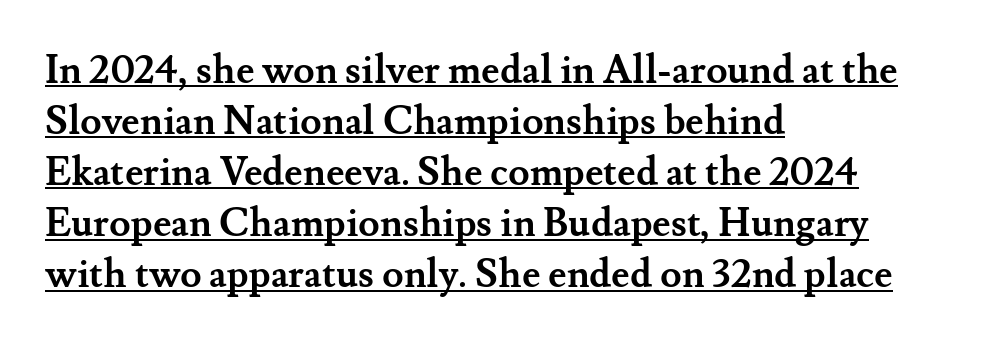
Q: Is the text bold? A: Yes.
Q: Is the text italic (slanted)? A: No, it is upright.
Q: Is the typeface a serif or a sans-serif typeface? A: Serif.
Q: Is the text underlined? A: Yes.
Q: How is the paragraph aligned? A: Left-aligned.
Q: Is the spacing between letters normal or unusually wide? A: Normal.
Q: Is the spacing between lines tight, normal or loose? A: Normal.
Q: Width (condensed, normal, or wide)? A: Normal.
Q: Stroke contrast? A: Medium.
Q: x-height? A: Small.
Q: Monospaced? A: No.
